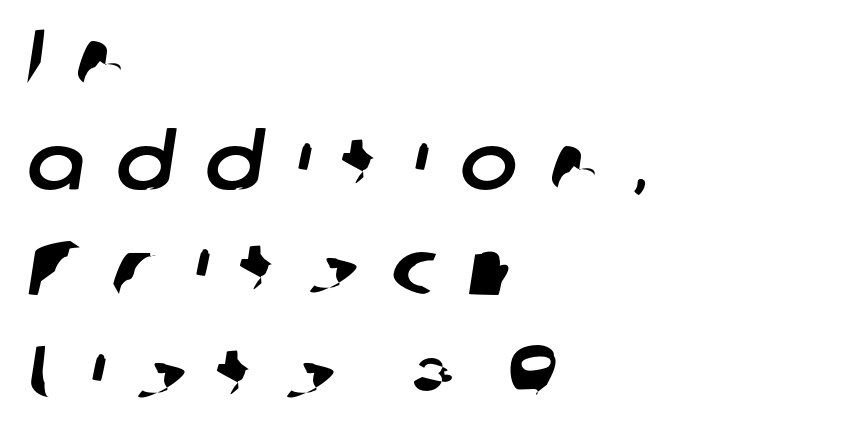
The image shows 77 px sans-serif type; set left-aligned, normal line spacing (1.37x), unusually wide letter spacing (+0.42 em), not underlined; low stroke contrast and a medium x-height.
